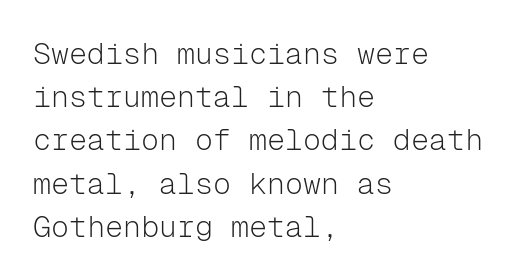
Q: Is the text bold? A: No.
Q: Is the text italic (slanted)? A: No, it is upright.
Q: Is the typeface a serif or a sans-serif typeface? A: Sans-serif.
Q: Is the text underlined? A: No.
Q: How is the paragraph aligned? A: Left-aligned.
Q: Is the spacing between letters normal or unusually wide? A: Normal.
Q: Is the spacing between lines tight, normal or loose? A: Normal.
Q: Width (condensed, normal, or wide)? A: Normal.
Q: Stroke contrast? A: Low.
Q: x-height? A: Medium.
Q: Monospaced? A: Yes.
